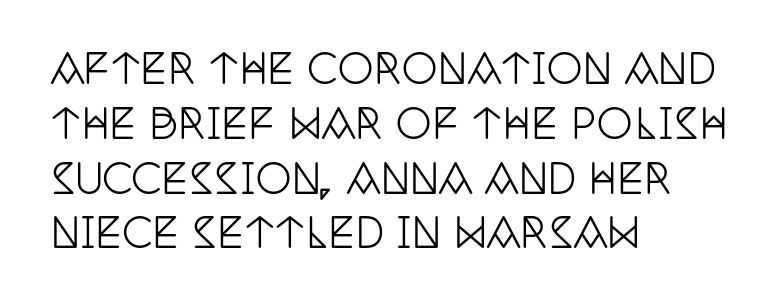
{"serif": "yes", "italic": "no", "width": "condensed", "stroke_contrast": "low", "x_height": "large", "monospaced": "no", "underline": "no", "align": "left", "line_spacing": "normal", "line_spacing_ratio": 1.37, "letter_spacing": "normal", "letter_spacing_em": 0.0, "glyph_px": 40}
